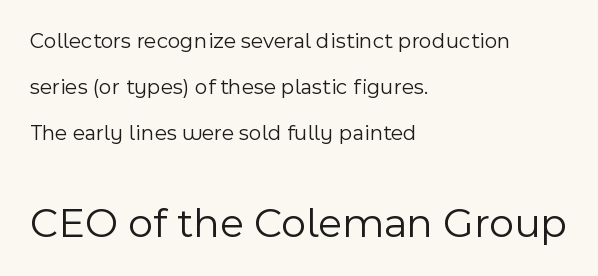
The image shows 43 px light sans-serif type, upright; set left-aligned, loose line spacing (2.08x), normal letter spacing, not underlined; the second (bottom) block is 1.95x larger; a medium x-height.
